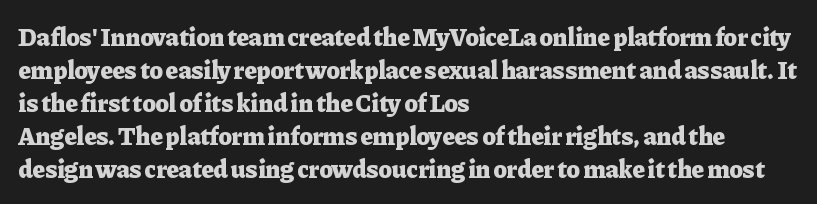
Q: Is the text bold? A: Yes.
Q: Is the text italic (slanted)? A: No, it is upright.
Q: Is the text underlined? A: No.
Q: How is the paragraph aligned? A: Left-aligned.
Q: Is the spacing between letters normal or unusually wide? A: Normal.
Q: Is the spacing between lines tight, normal or loose? A: Normal.
